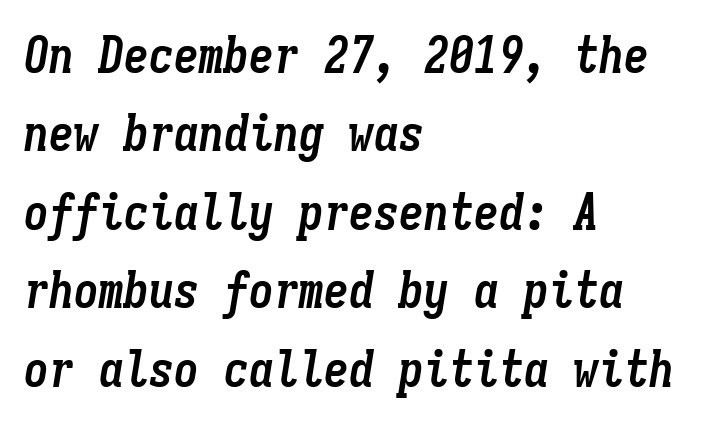
The image shows 50 px semibold, condensed type, italic (leaning right), monospaced; set left-aligned, normal line spacing (1.57x), normal letter spacing, not underlined; low stroke contrast and a medium x-height.
